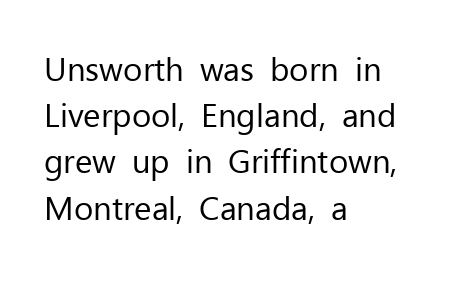
{"serif": "no", "italic": "no", "bold": "no", "weight": "regular", "width": "normal", "stroke_contrast": "low", "x_height": "medium", "monospaced": "no", "underline": "no", "align": "left", "line_spacing": "normal", "line_spacing_ratio": 1.4, "letter_spacing": "normal", "letter_spacing_em": 0.0, "glyph_px": 33}
